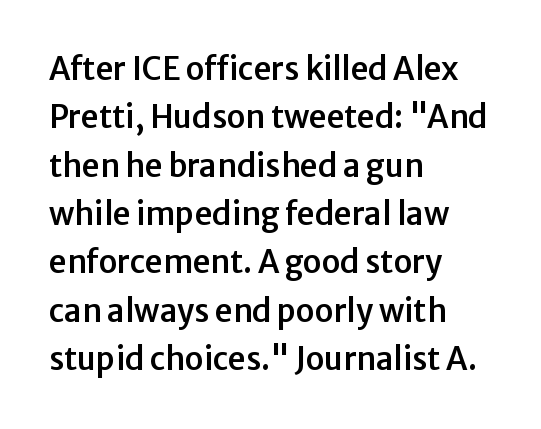
Is there much room between lines? A standard amount, neither cramped nor airy. Style check: upright. The letterforms sit shoulder to shoulder at normal distance. Horizontally, the lines are justified to the leading edge only. Nothing sits at the stroke ends, so this counts as sans-serif.
